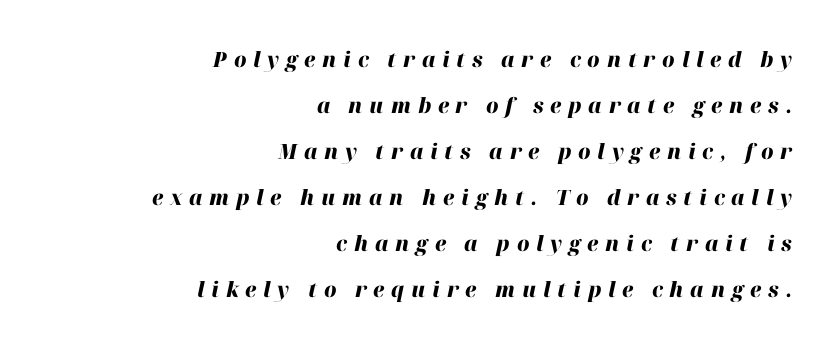
The font is running at its bold setting. Horizontal bands of white between lines are thick stripes. The compositor pushed each line to the right boundary. Quick note: underline off. The font's italic variant was chosen for this text.
